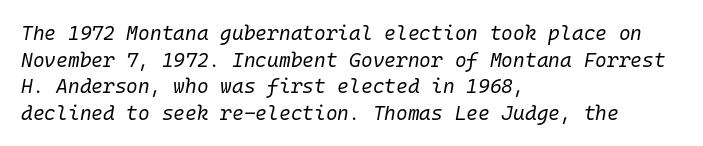
{"italic": "yes", "lean": "right", "slant_degrees": 10, "bold": "no", "underline": "no", "align": "left", "line_spacing": "normal", "line_spacing_ratio": 1.33, "letter_spacing": "normal", "letter_spacing_em": 0.0, "glyph_px": 20}
